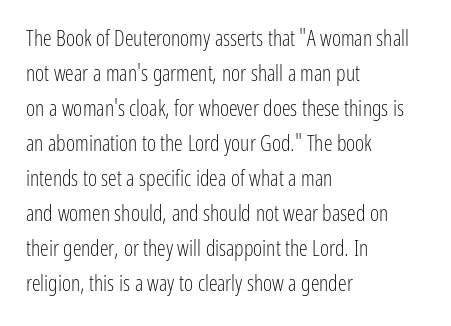
The image shows 22 px text type, upright; set left-aligned, normal line spacing (1.59x), normal letter spacing, not underlined.
